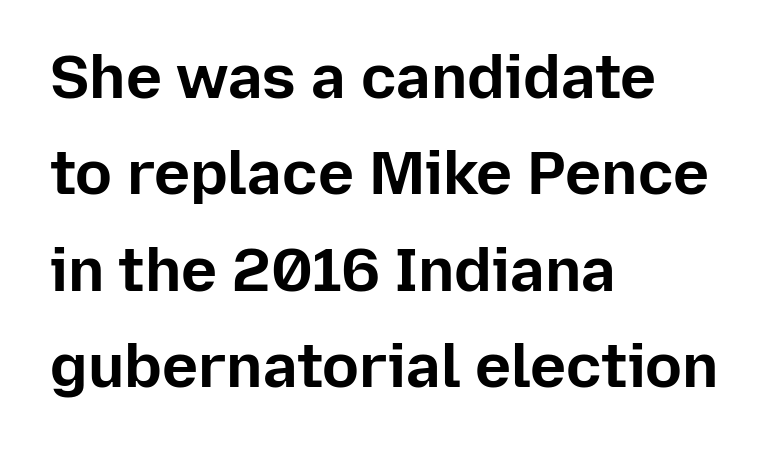
{"serif": "no", "italic": "no", "bold": "yes", "weight": "bold", "width": "normal", "stroke_contrast": "low", "x_height": "medium", "monospaced": "no", "underline": "no", "align": "left", "line_spacing": "normal", "line_spacing_ratio": 1.58, "letter_spacing": "normal", "letter_spacing_em": 0.0, "glyph_px": 61}
